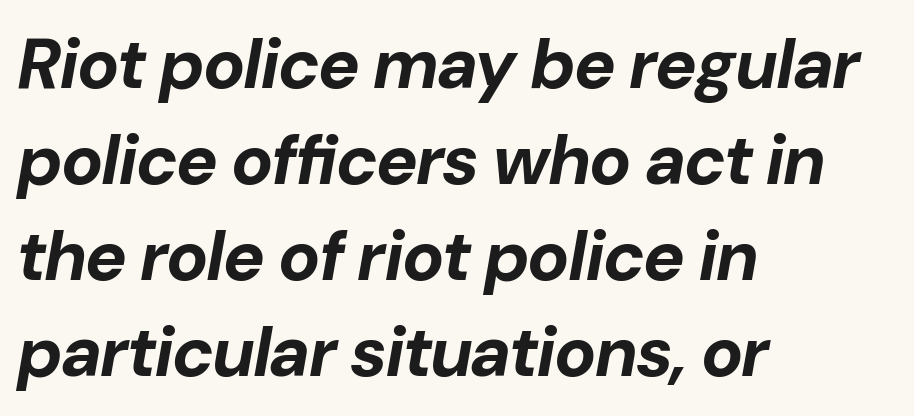
The image shows 70 px bold type, italic (leaning right); set left-aligned, normal line spacing (1.37x), normal letter spacing, not underlined; low stroke contrast and a medium x-height.
